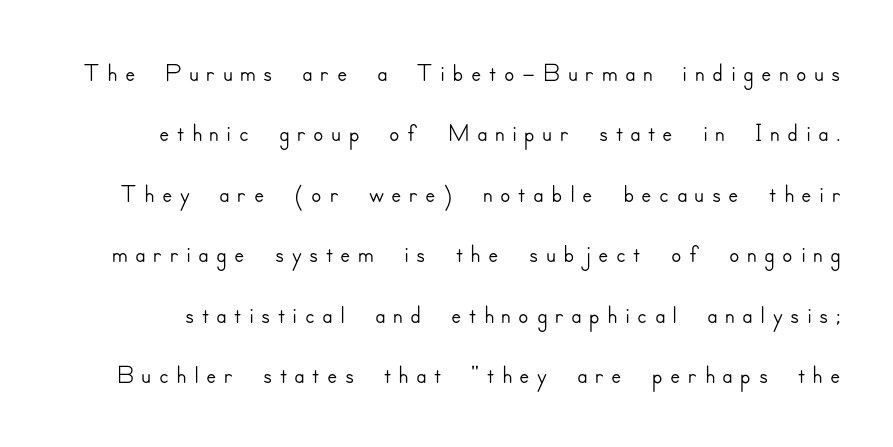
The image shows 38 px sans-serif type, upright; set normal line spacing (1.59x), not underlined; low stroke contrast and a small x-height.
